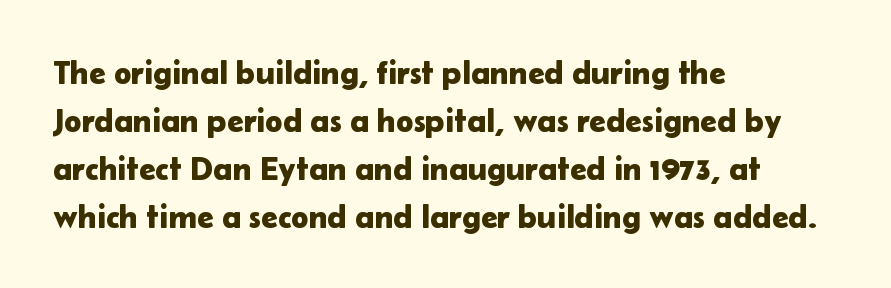
You could not count columns in this text — the font is proportionally spaced. The vertical gap from one line to the next is medium. Italic? Not at all — the glyphs are vertical. Serif or sans? Sans — the stroke terminals are bare. Underline: absent.
